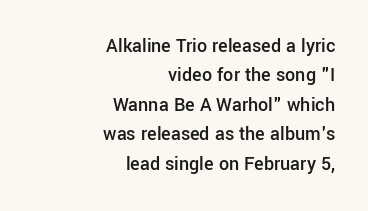
The image shows 20 px text type, upright; set right-aligned, normal line spacing (1.47x), normal letter spacing, not underlined.
